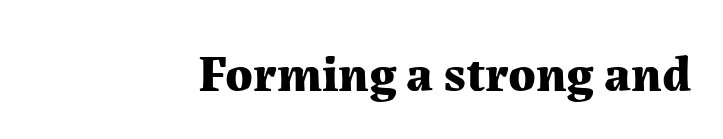
The image shows 51 px bold serif type, upright; set right-aligned, normal letter spacing, not underlined; medium stroke contrast and a medium x-height.
